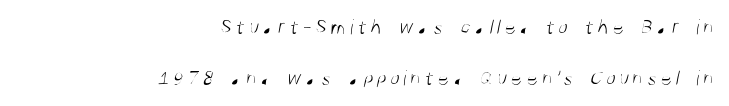
Stroke thickness stays within the range of a standard reading face or lighter. Line endings align vertically; line beginnings do not. The passage shown stacks its lines with a broad gap. The glyphs are unaccompanied by any horizontal stroke below them.
